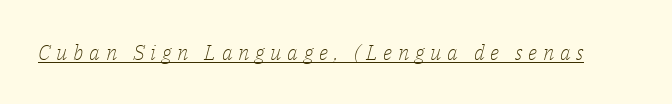
{"italic": "yes", "lean": "right", "slant_degrees": 14, "bold": "no", "underline": "yes", "letter_spacing": "wide", "letter_spacing_em": 0.27, "glyph_px": 21}
